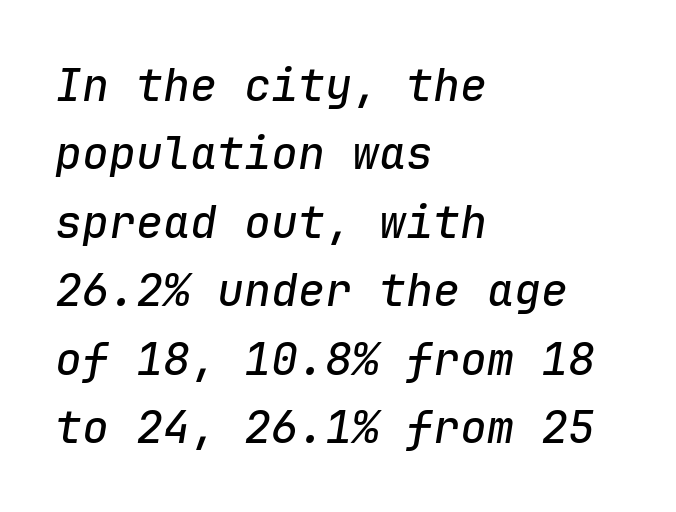
Q: Is the text italic (slanted)? A: Yes, it leans right by about 9 degrees.
Q: Is the text underlined? A: No.
Q: How is the paragraph aligned? A: Left-aligned.
Q: Is the spacing between letters normal or unusually wide? A: Normal.
Q: Is the spacing between lines tight, normal or loose? A: Normal.
Q: Width (condensed, normal, or wide)? A: Normal.
Q: Stroke contrast? A: Low.
Q: x-height? A: Medium.
Q: Monospaced? A: Yes.
